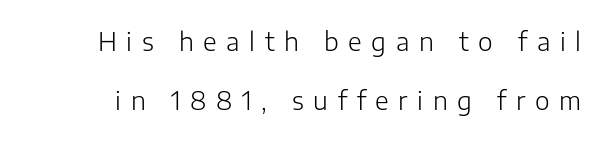
Q: Is the text bold? A: No.
Q: Is the text italic (slanted)? A: No, it is upright.
Q: Is the text underlined? A: No.
Q: Is the spacing between letters normal or unusually wide? A: Unusually wide.
Q: Is the spacing between lines tight, normal or loose? A: Loose.
